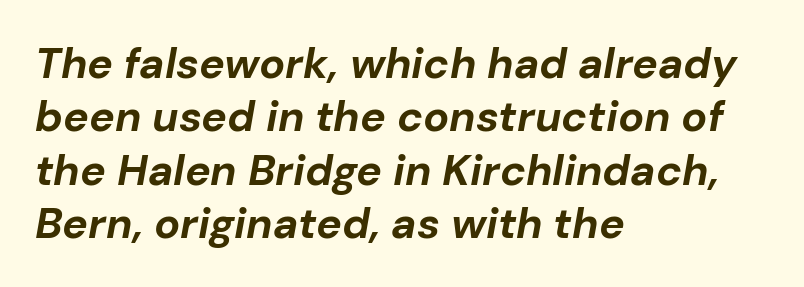
The image shows 43 px bold type, italic (leaning right); set left-aligned, line spacing 1.24x, normal letter spacing, not underlined; low stroke contrast and a medium x-height.
